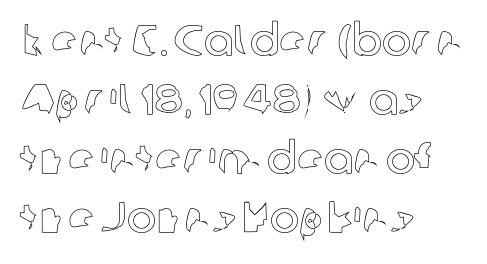
The image shows 44 px text type, upright; set left-aligned, normal line spacing (1.34x), normal letter spacing, not underlined; a medium x-height.
